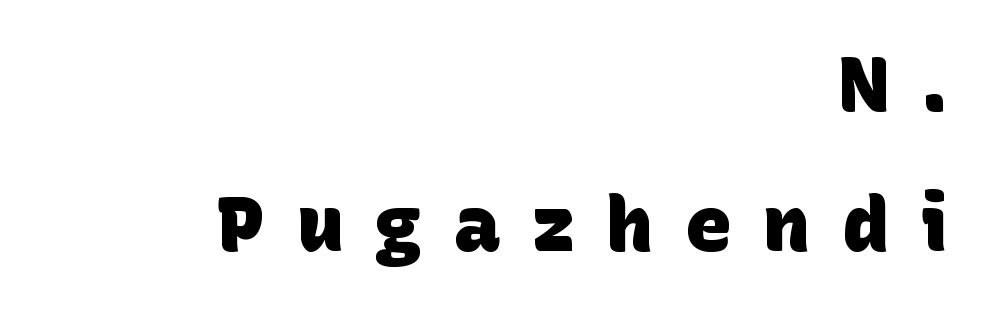
{"serif": "no", "bold": "yes", "weight": "heavy", "width": "normal", "stroke_contrast": "low", "x_height": "large", "monospaced": "no", "underline": "no", "align": "right", "line_spacing_ratio": 1.82, "letter_spacing": "wide", "letter_spacing_em": 0.42, "glyph_px": 77}
